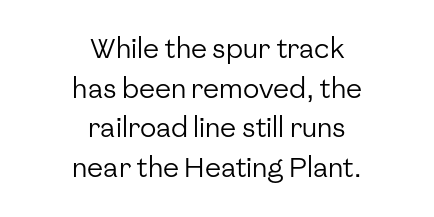
{"italic": "no", "bold": "no", "underline": "no", "align": "center", "line_spacing": "normal", "line_spacing_ratio": 1.47, "letter_spacing": "normal", "letter_spacing_em": 0.0, "glyph_px": 27}
